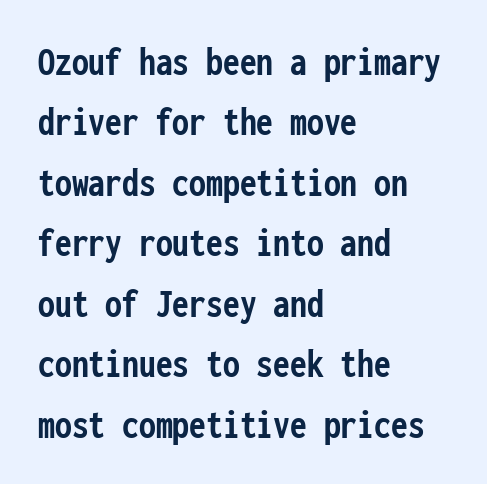
The image shows 42 px semibold, condensed sans-serif type, upright, monospaced; set left-aligned, normal line spacing (1.44x), normal letter spacing, not underlined; low stroke contrast and a medium x-height.
